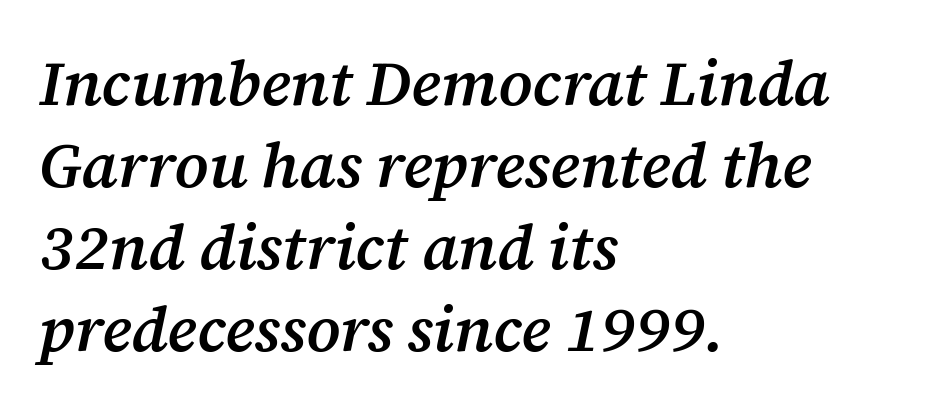
The image shows 63 px semibold serif type, italic (leaning right); set left-aligned, normal line spacing (1.3x), normal letter spacing, not underlined; medium stroke contrast and a medium x-height.
